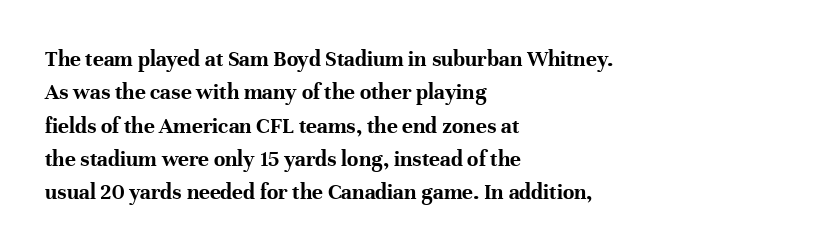
Q: Is the text bold? A: Yes.
Q: Is the text italic (slanted)? A: No, it is upright.
Q: Is the text underlined? A: No.
Q: How is the paragraph aligned? A: Left-aligned.
Q: Is the spacing between letters normal or unusually wide? A: Normal.
Q: Is the spacing between lines tight, normal or loose? A: Normal.
